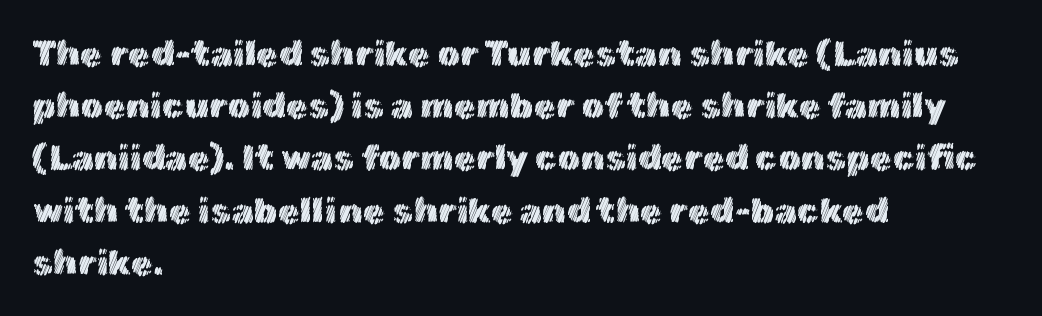
The image shows 36 px text type, upright; set left-aligned, normal line spacing (1.45x), normal letter spacing, not underlined; a medium x-height.
